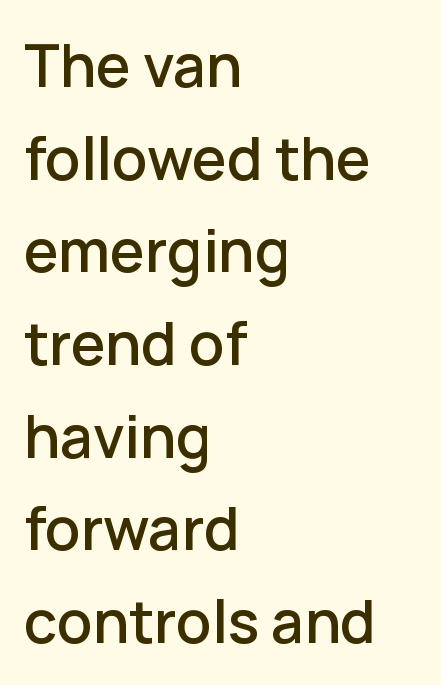
Q: Is the text italic (slanted)? A: No, it is upright.
Q: Is the typeface a serif or a sans-serif typeface? A: Sans-serif.
Q: Is the text underlined? A: No.
Q: How is the paragraph aligned? A: Left-aligned.
Q: Is the spacing between letters normal or unusually wide? A: Normal.
Q: Is the spacing between lines tight, normal or loose? A: Normal.
Q: Width (condensed, normal, or wide)? A: Normal.
Q: Stroke contrast? A: Low.
Q: x-height? A: Medium.
Q: Monospaced? A: No.
